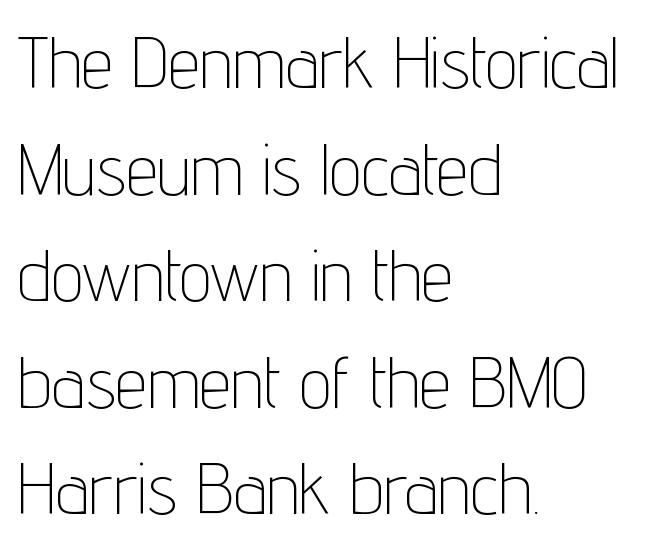
{"serif": "no", "italic": "no", "bold": "no", "weight": "thin", "width": "condensed", "stroke_contrast": "low", "x_height": "medium", "monospaced": "no", "underline": "no", "align": "left", "line_spacing": "normal", "line_spacing_ratio": 1.48, "letter_spacing": "normal", "letter_spacing_em": 0.0, "glyph_px": 72}
